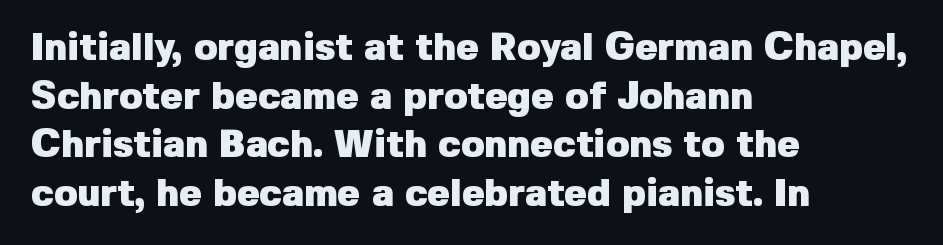
Q: Is the text bold? A: Yes.
Q: Is the text italic (slanted)? A: No, it is upright.
Q: Is the typeface a serif or a sans-serif typeface? A: Sans-serif.
Q: Is the text underlined? A: No.
Q: How is the paragraph aligned? A: Left-aligned.
Q: Is the spacing between letters normal or unusually wide? A: Normal.
Q: Is the spacing between lines tight, normal or loose? A: Normal.
Q: Width (condensed, normal, or wide)? A: Normal.
Q: Stroke contrast? A: Low.
Q: x-height? A: Medium.
Q: Monospaced? A: No.
